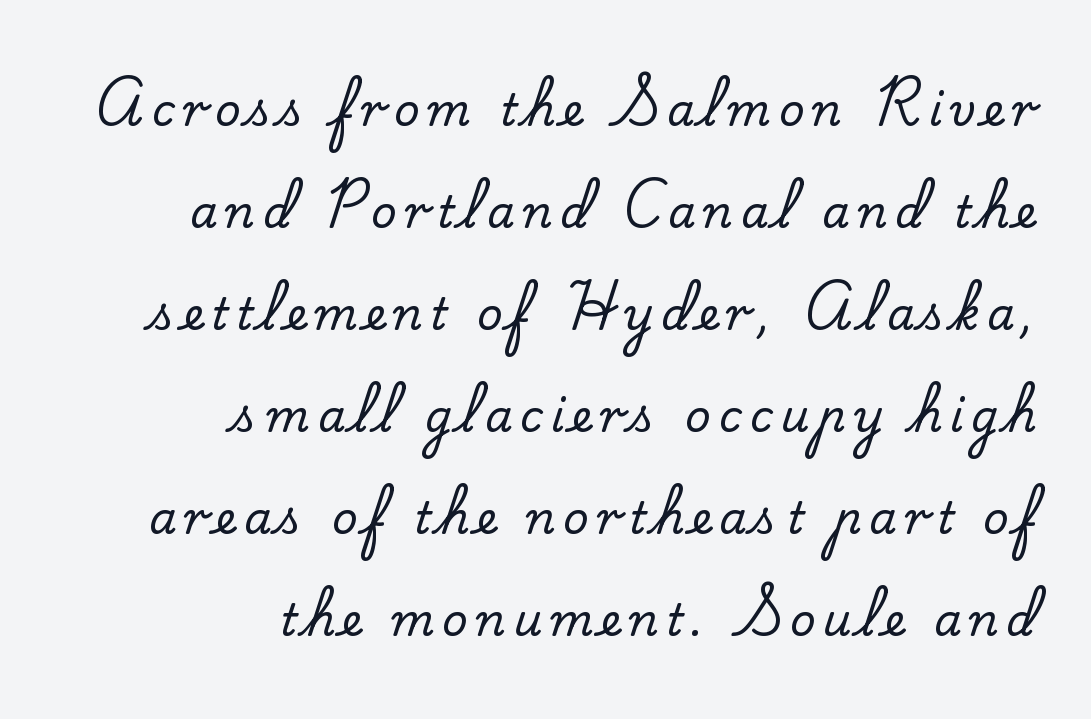
Underline: absent. Examine the stroke ends and you'll spot serifs. Line endings align vertically; line beginnings do not. Each new line begins a long way beneath the previous one.
